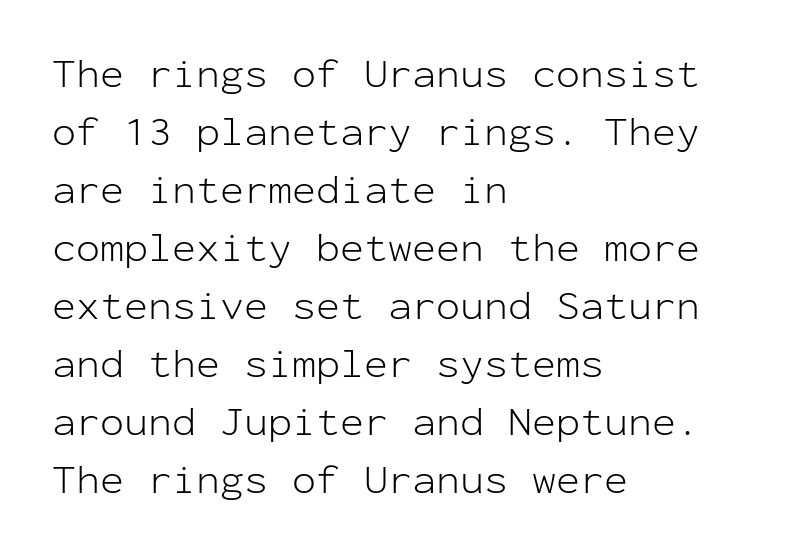
Q: Is the text bold? A: No.
Q: Is the text italic (slanted)? A: No, it is upright.
Q: Is the typeface a serif or a sans-serif typeface? A: Sans-serif.
Q: Is the text underlined? A: No.
Q: How is the paragraph aligned? A: Left-aligned.
Q: Is the spacing between letters normal or unusually wide? A: Normal.
Q: Is the spacing between lines tight, normal or loose? A: Normal.
Q: Width (condensed, normal, or wide)? A: Normal.
Q: Stroke contrast? A: Low.
Q: x-height? A: Medium.
Q: Monospaced? A: Yes.
